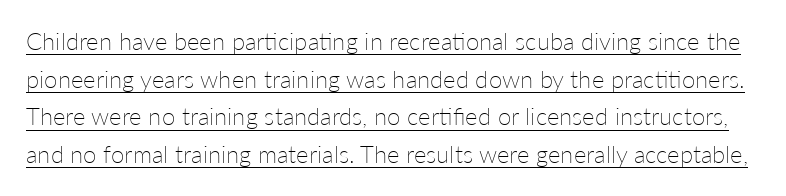
{"italic": "no", "bold": "no", "underline": "yes", "line_spacing": "normal", "line_spacing_ratio": 1.57, "letter_spacing": "normal", "letter_spacing_em": 0.0, "glyph_px": 24}
